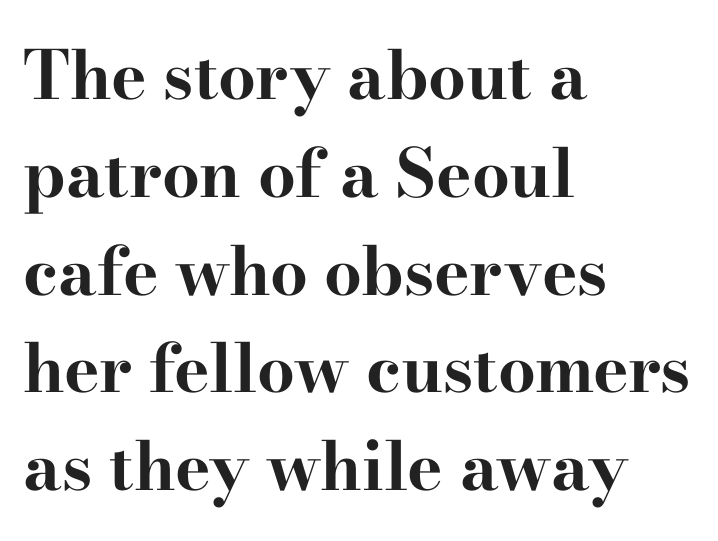
Q: Is the text bold? A: Yes.
Q: Is the text italic (slanted)? A: No, it is upright.
Q: Is the typeface a serif or a sans-serif typeface? A: Serif.
Q: Is the text underlined? A: No.
Q: How is the paragraph aligned? A: Left-aligned.
Q: Is the spacing between letters normal or unusually wide? A: Normal.
Q: Is the spacing between lines tight, normal or loose? A: Normal.
Q: Width (condensed, normal, or wide)? A: Wide.
Q: Stroke contrast? A: High.
Q: x-height? A: Small.
Q: Monospaced? A: No.
